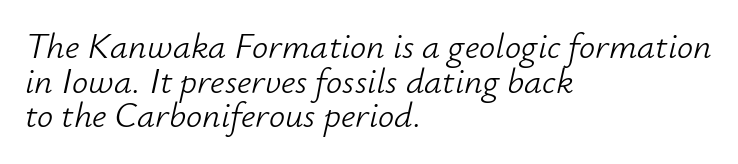
{"italic": "yes", "lean": "right", "slant_degrees": 12, "bold": "no", "weight": "light", "width": "normal", "stroke_contrast": "low", "x_height": "small", "monospaced": "no", "underline": "no", "align": "left", "line_spacing": "tight", "line_spacing_ratio": 0.96, "letter_spacing": "normal", "letter_spacing_em": 0.0, "glyph_px": 36}
